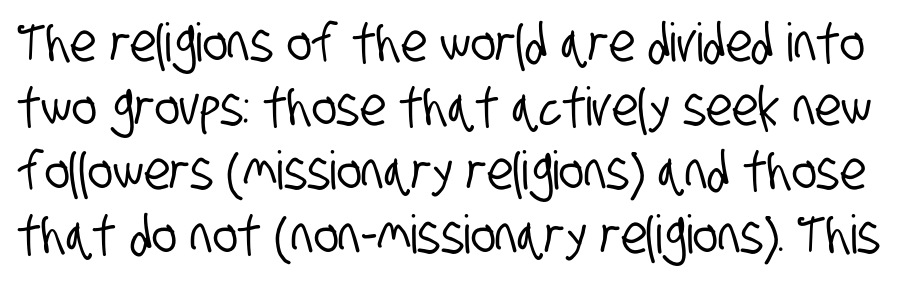
Q: Is the typeface a serif or a sans-serif typeface? A: Sans-serif.
Q: Is the text underlined? A: No.
Q: Is the spacing between letters normal or unusually wide? A: Normal.
Q: Width (condensed, normal, or wide)? A: Condensed.
Q: Stroke contrast? A: Low.
Q: x-height? A: Large.
Q: Monospaced? A: No.
